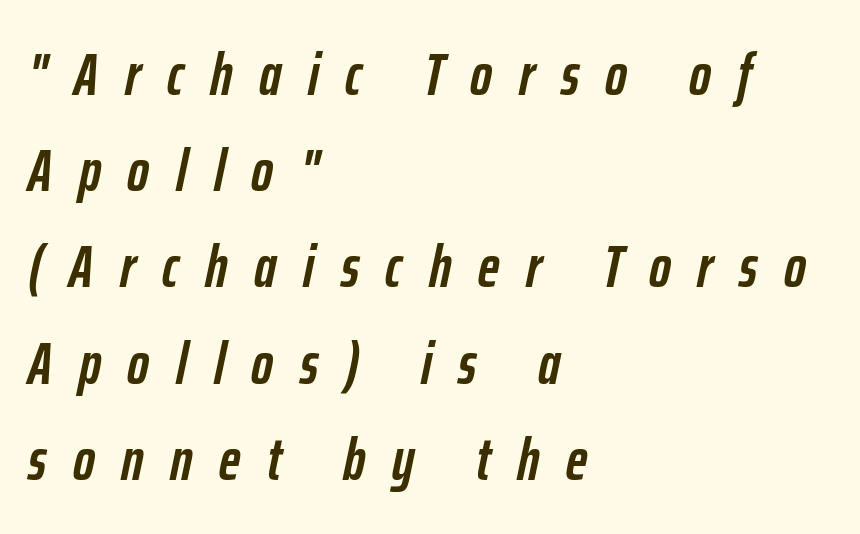
{"italic": "yes", "lean": "right", "slant_degrees": 12, "bold": "yes", "weight": "semibold", "width": "condensed", "stroke_contrast": "low", "x_height": "medium", "monospaced": "no", "underline": "no", "align": "left", "line_spacing": "normal", "line_spacing_ratio": 1.63, "letter_spacing": "wide", "letter_spacing_em": 0.45, "glyph_px": 59}
